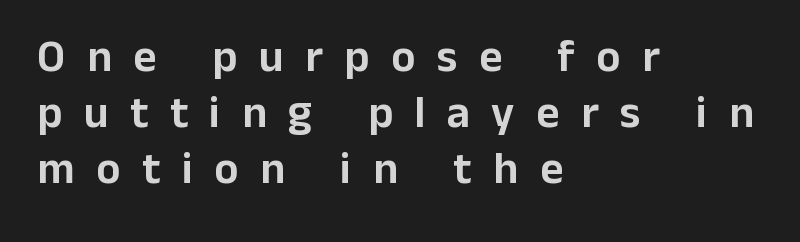
The image shows 45 px sans-serif type, upright; set left-aligned, normal line spacing (1.25x), unusually wide letter spacing (+0.48 em), not underlined; low stroke contrast and a medium x-height.
